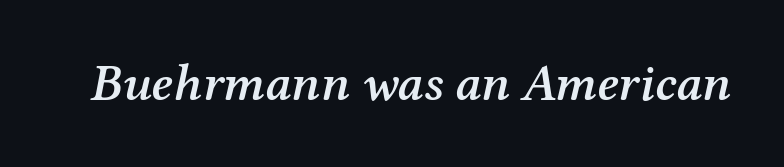
The typesetting leans somewhat heavy: a semibold. The text carries the slant typical of an italic or oblique font. Each letter's strokes conclude with small projecting serifs. The foot of each line stays bare and open.
